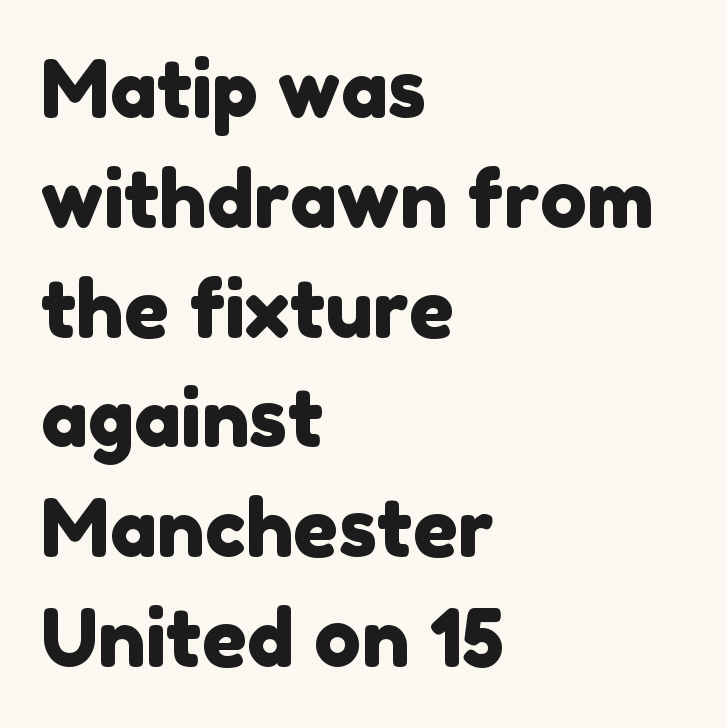
Q: Is the typeface a serif or a sans-serif typeface? A: Sans-serif.
Q: Is the text underlined? A: No.
Q: How is the paragraph aligned? A: Left-aligned.
Q: Is the spacing between letters normal or unusually wide? A: Normal.
Q: Is the spacing between lines tight, normal or loose? A: Normal.
Q: Width (condensed, normal, or wide)? A: Normal.
Q: Stroke contrast? A: Low.
Q: x-height? A: Medium.
Q: Monospaced? A: No.
